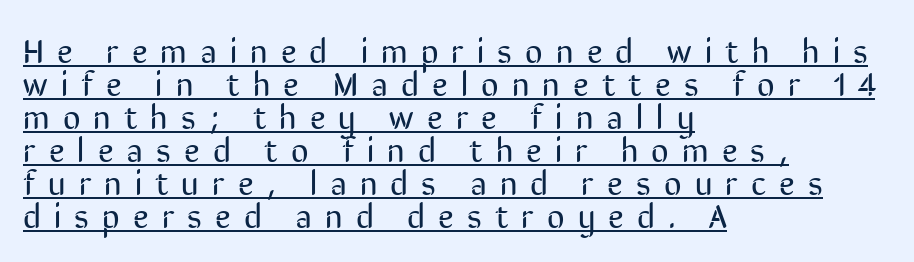
{"serif": "no", "italic": "no", "bold": "no", "weight": "regular", "width": "condensed", "stroke_contrast": "low", "x_height": "medium", "monospaced": "no", "underline": "yes", "align": "left", "line_spacing": "tight", "line_spacing_ratio": 0.97, "letter_spacing": "wide", "letter_spacing_em": 0.39, "glyph_px": 34}
